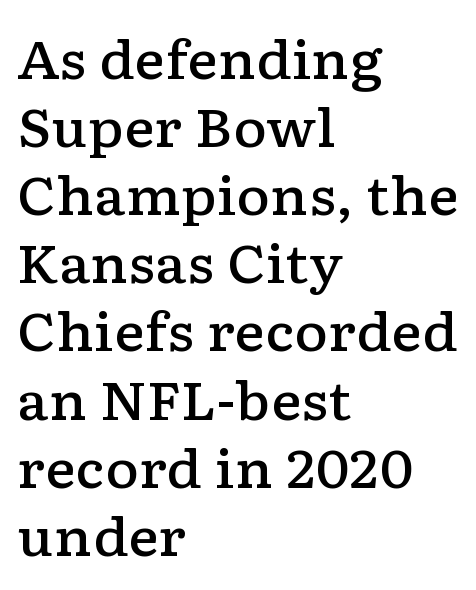
{"serif": "yes", "italic": "no", "bold": "semi", "weight": "semibold", "width": "wide", "stroke_contrast": "low", "x_height": "medium", "monospaced": "no", "underline": "no", "align": "left", "line_spacing": "normal", "line_spacing_ratio": 1.31, "letter_spacing": "normal", "letter_spacing_em": 0.0, "glyph_px": 52}
